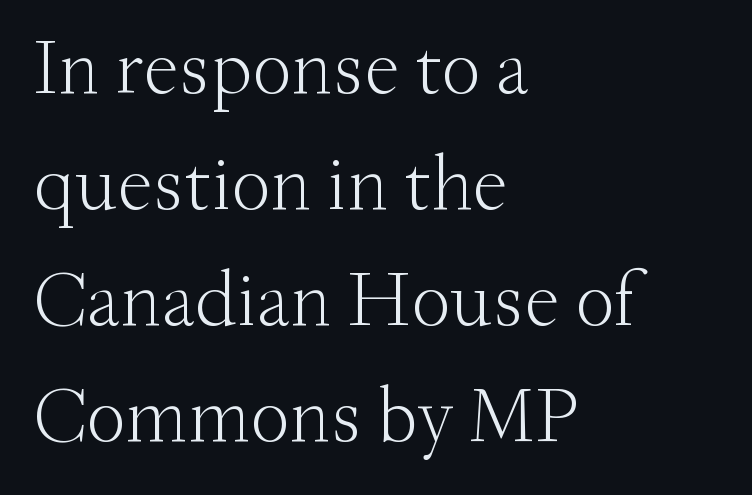
Q: Is the text bold? A: No.
Q: Is the text italic (slanted)? A: No, it is upright.
Q: Is the typeface a serif or a sans-serif typeface? A: Serif.
Q: Is the text underlined? A: No.
Q: How is the paragraph aligned? A: Left-aligned.
Q: Is the spacing between letters normal or unusually wide? A: Normal.
Q: Is the spacing between lines tight, normal or loose? A: Normal.
Q: Width (condensed, normal, or wide)? A: Normal.
Q: Stroke contrast? A: Medium.
Q: x-height? A: Small.
Q: Monospaced? A: No.
